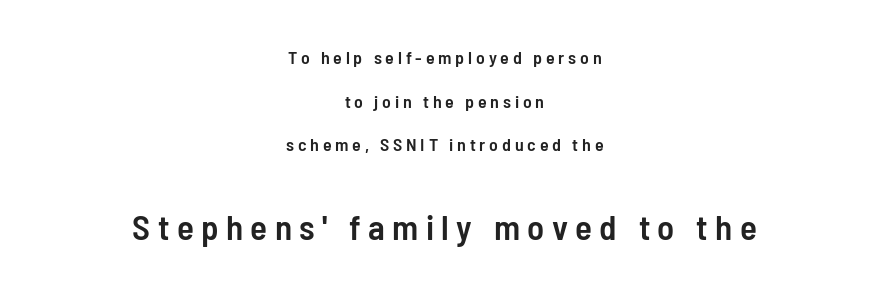
The image shows 35 px semibold, condensed sans-serif type, upright; set centered, loose line spacing (2.42x), unusually wide letter spacing (+0.21 em), not underlined; the second (bottom) block is 1.94x larger; low stroke contrast and a medium x-height.
